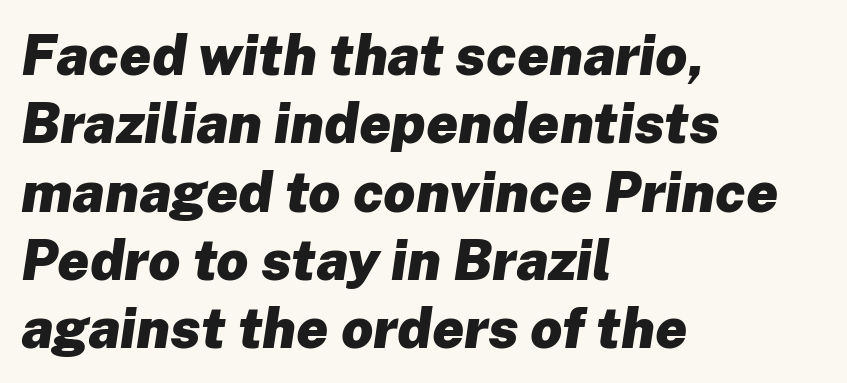
Q: Is the text bold? A: Yes.
Q: Is the text italic (slanted)? A: Yes, it leans right by about 8 degrees.
Q: Is the text underlined? A: No.
Q: How is the paragraph aligned? A: Left-aligned.
Q: Is the spacing between letters normal or unusually wide? A: Normal.
Q: Width (condensed, normal, or wide)? A: Normal.
Q: Stroke contrast? A: Low.
Q: x-height? A: Medium.
Q: Monospaced? A: No.
